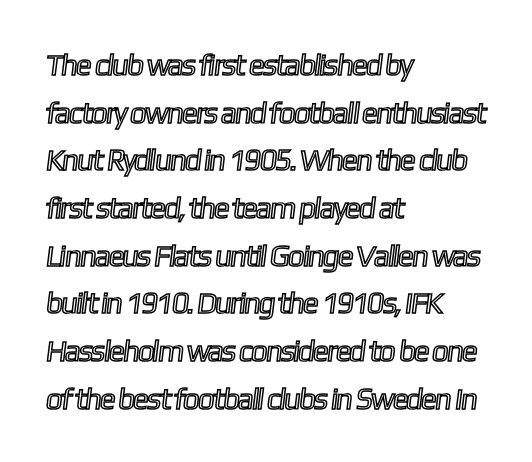
Q: Is the text underlined? A: No.
Q: How is the paragraph aligned? A: Left-aligned.
Q: Is the spacing between letters normal or unusually wide? A: Normal.
Q: Is the spacing between lines tight, normal or loose? A: Normal.
Q: Width (condensed, normal, or wide)? A: Condensed.
Q: x-height? A: Medium.
Q: Monospaced? A: No.
